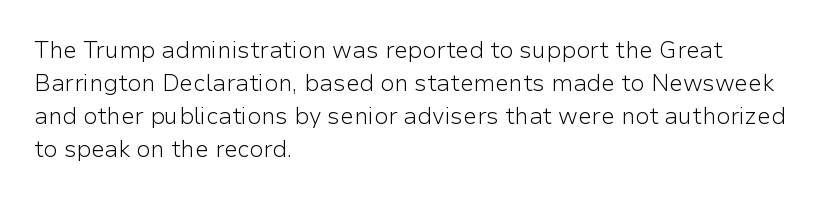
{"italic": "no", "bold": "no", "underline": "no", "align": "left", "line_spacing": "normal", "line_spacing_ratio": 1.44, "letter_spacing": "normal", "letter_spacing_em": 0.0, "glyph_px": 23}
